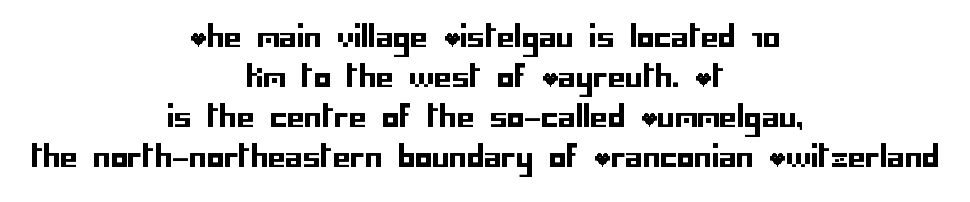
Q: Is the text italic (slanted)? A: No, it is upright.
Q: Is the typeface a serif or a sans-serif typeface? A: Sans-serif.
Q: Is the text underlined? A: No.
Q: How is the paragraph aligned? A: Centered.
Q: Is the spacing between letters normal or unusually wide? A: Normal.
Q: Is the spacing between lines tight, normal or loose? A: Normal.
Q: Width (condensed, normal, or wide)? A: Normal.
Q: Stroke contrast? A: Low.
Q: x-height? A: Large.
